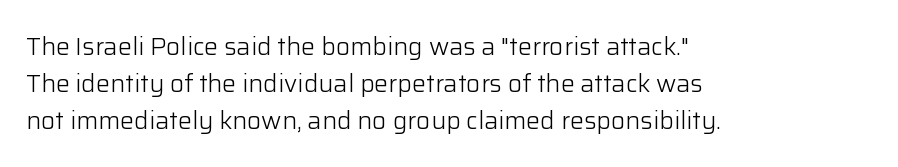
Each new line begins a customary step beneath the previous one. In CSS terms this would be text-align: left. Every character sits straight up, as roman type does. Inter-character spacing is left at the font's built-in metrics.
